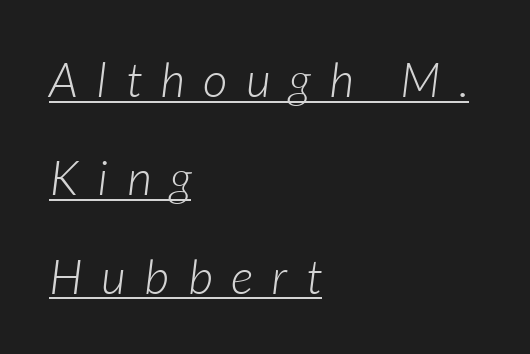
Tracking here is generous; glyphs stand well apart from one another. Heft: none added — not bold. Vertically, the passage feels expansive, rows floating well apart. Italic? Definitely — the glyphs are oblique. Horizontal alignment here is leftward, the default for most running prose.
